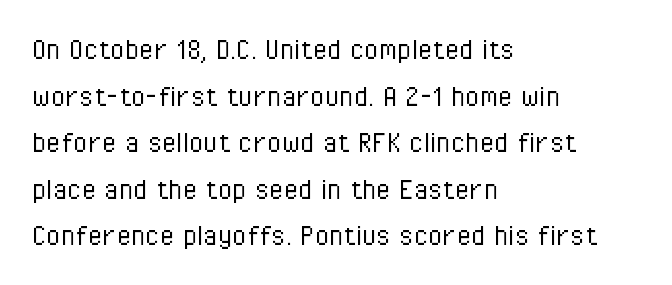
{"serif": "no", "italic": "no", "bold": "no", "weight": "light", "width": "condensed", "stroke_contrast": "low", "x_height": "medium", "monospaced": "no", "underline": "no", "align": "left", "line_spacing": "normal", "line_spacing_ratio": 1.41, "letter_spacing": "normal", "letter_spacing_em": 0.0, "glyph_px": 33}
